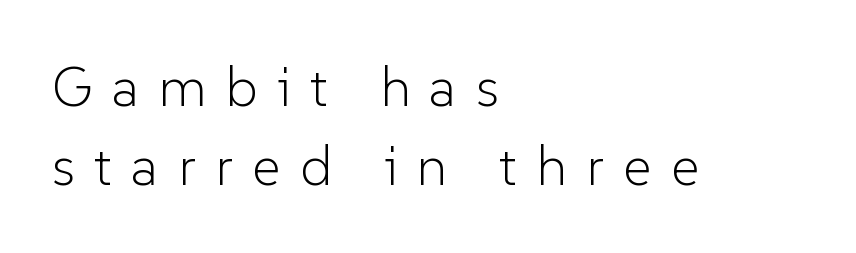
{"serif": "no", "italic": "no", "bold": "no", "weight": "light", "width": "normal", "stroke_contrast": "low", "x_height": "medium", "monospaced": "no", "underline": "no", "align": "left", "line_spacing": "normal", "line_spacing_ratio": 1.43, "letter_spacing": "wide", "letter_spacing_em": 0.35, "glyph_px": 55}
